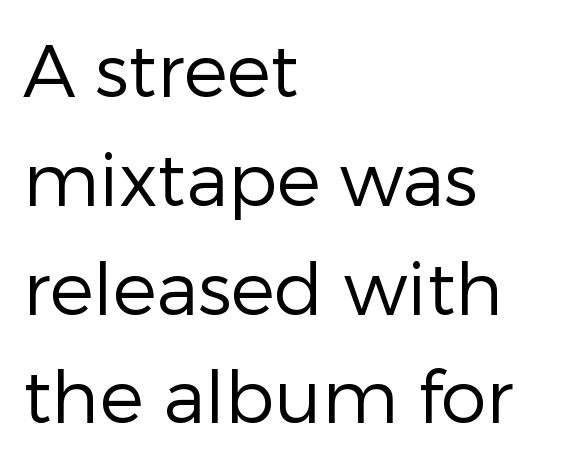
The image shows 73 px regular-weight sans-serif type, upright; set left-aligned, normal line spacing (1.49x), normal letter spacing, not underlined; low stroke contrast and a medium x-height.
